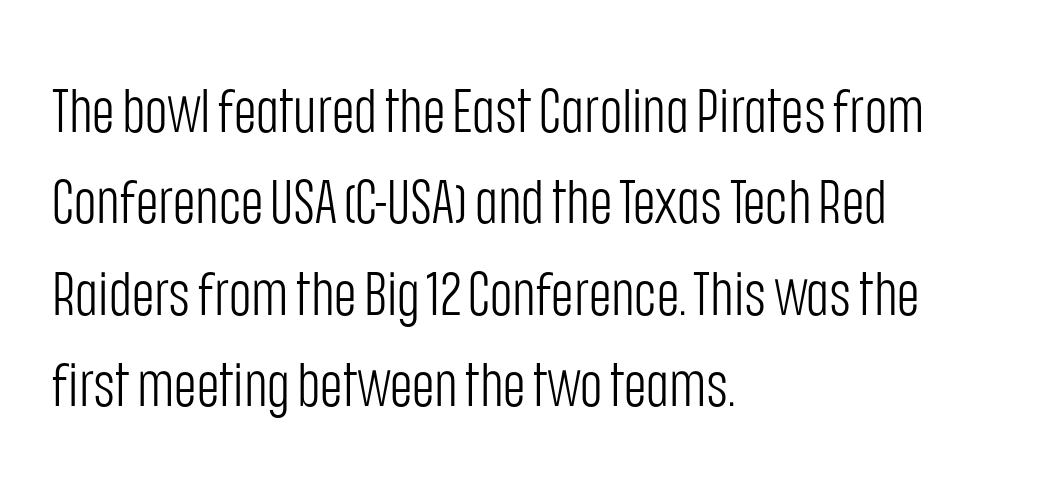
Q: Is the text bold? A: No.
Q: Is the text italic (slanted)? A: No, it is upright.
Q: Is the typeface a serif or a sans-serif typeface? A: Sans-serif.
Q: Is the text underlined? A: No.
Q: How is the paragraph aligned? A: Left-aligned.
Q: Is the spacing between letters normal or unusually wide? A: Normal.
Q: Is the spacing between lines tight, normal or loose? A: Normal.
Q: Width (condensed, normal, or wide)? A: Condensed.
Q: Stroke contrast? A: Low.
Q: x-height? A: Large.
Q: Monospaced? A: No.
